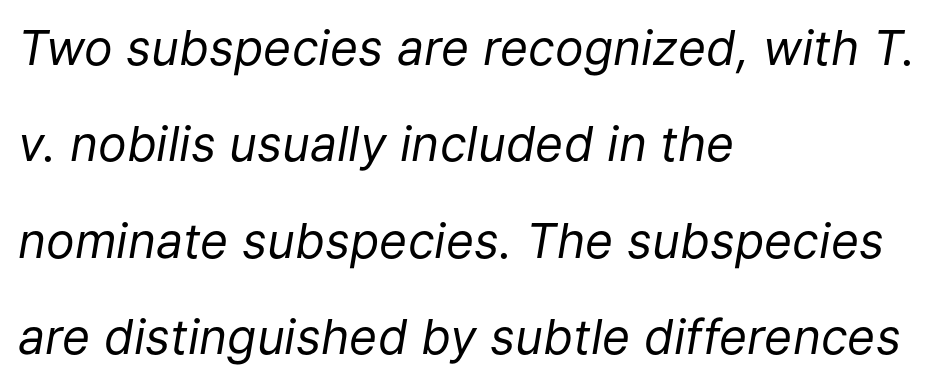
The image shows 48 px regular-weight type, italic (leaning right); set left-aligned, loose line spacing (2.01x), normal letter spacing, not underlined; low stroke contrast and a medium x-height.
